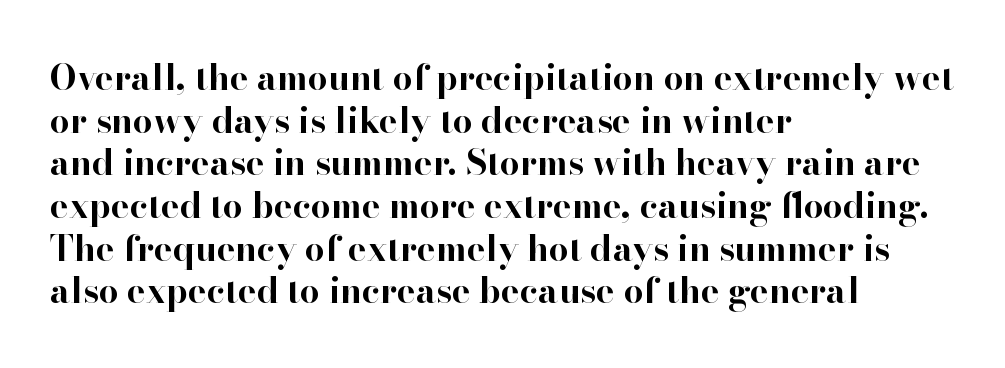
The image shows 35 px bold serif type, upright; set left-aligned, line spacing 1.22x, normal letter spacing, not underlined; high stroke contrast and a small x-height.
